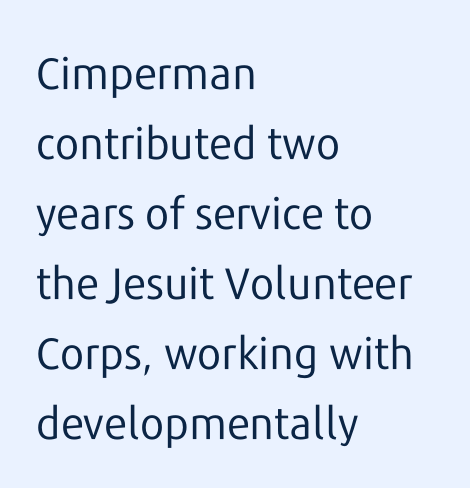
The image shows 44 px regular-weight sans-serif type, upright; set left-aligned, normal line spacing (1.59x), normal letter spacing, not underlined; low stroke contrast and a medium x-height.
